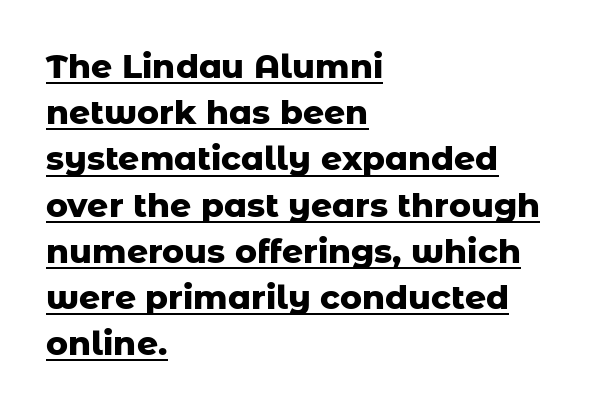
Q: Is the text bold? A: Yes.
Q: Is the text italic (slanted)? A: No, it is upright.
Q: Is the typeface a serif or a sans-serif typeface? A: Sans-serif.
Q: Is the text underlined? A: Yes.
Q: How is the paragraph aligned? A: Left-aligned.
Q: Is the spacing between letters normal or unusually wide? A: Normal.
Q: Is the spacing between lines tight, normal or loose? A: Normal.
Q: Width (condensed, normal, or wide)? A: Normal.
Q: Stroke contrast? A: Low.
Q: x-height? A: Medium.
Q: Monospaced? A: No.
